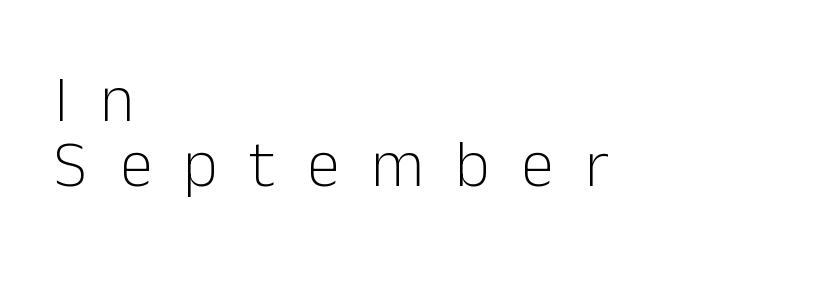
{"serif": "no", "italic": "no", "bold": "no", "weight": "light", "width": "normal", "stroke_contrast": "low", "x_height": "medium", "monospaced": "no", "underline": "no", "align": "left", "line_spacing": "tight", "line_spacing_ratio": 0.98, "letter_spacing": "wide", "letter_spacing_em": 0.48, "glyph_px": 66}
